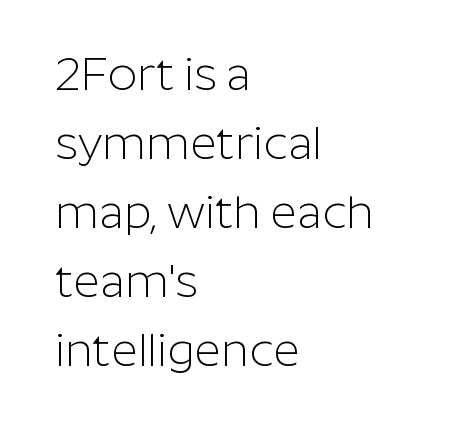
Q: Is the text bold? A: No.
Q: Is the text italic (slanted)? A: No, it is upright.
Q: Is the typeface a serif or a sans-serif typeface? A: Sans-serif.
Q: Is the text underlined? A: No.
Q: How is the paragraph aligned? A: Left-aligned.
Q: Is the spacing between letters normal or unusually wide? A: Normal.
Q: Is the spacing between lines tight, normal or loose? A: Normal.
Q: Width (condensed, normal, or wide)? A: Normal.
Q: Stroke contrast? A: Low.
Q: x-height? A: Medium.
Q: Monospaced? A: No.
